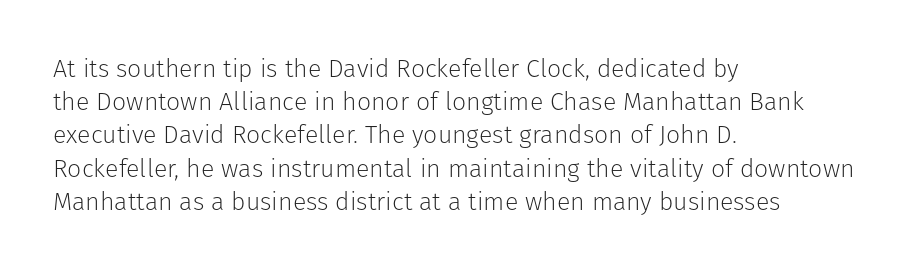
The image shows 25 px text type, upright; set left-aligned, normal line spacing (1.33x), normal letter spacing, not underlined.
